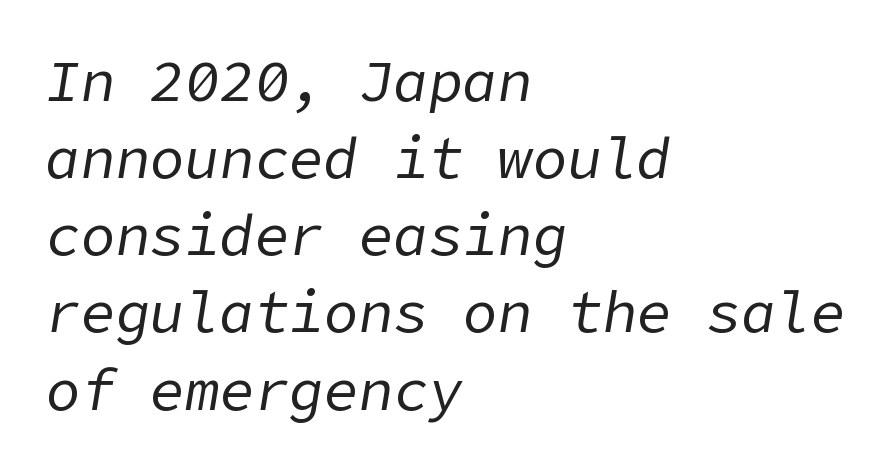
This sample uses an oblique cut, with every glyph tilted off the vertical. Descender tails drop into unmarked territory. Horizontally, the lines are justified to the leading edge only. Letter spacing: default. The letters look calm and open, with moderate or lighter stems. Is there much room between lines? A standard amount, neither cramped nor airy.
